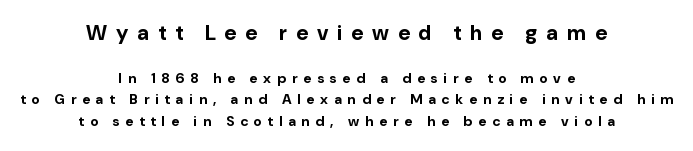
Q: Is the text bold? A: Yes.
Q: Is the text italic (slanted)? A: No, it is upright.
Q: Is the text underlined? A: No.
Q: How is the paragraph aligned? A: Centered.
Q: Is the spacing between letters normal or unusually wide? A: Unusually wide.
Q: Is the spacing between lines tight, normal or loose? A: Normal.
Q: Which block of text is set in a larger size, the first (top) or the second (bottom)? A: The first (top) one.
